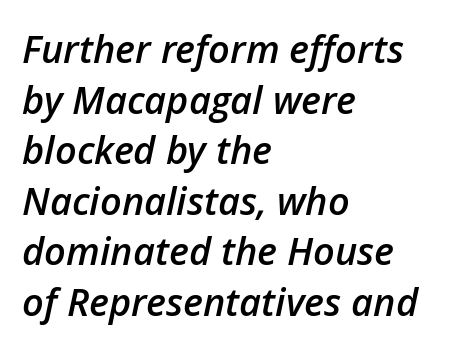
If you drew a line through each stem, it would be angled. Students, observe: this is what conventionally led text looks like. The setting favours the left margin, as ordinary paragraphs usually do. Do the characters align in a grid? No, the font is proportional.
